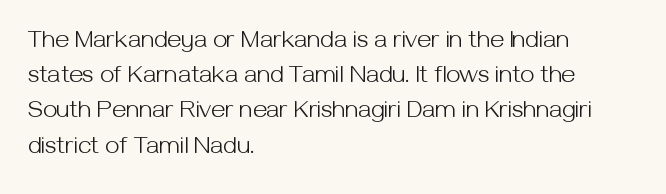
Weight: not bold — regular or lighter. Summary of vertical rhythm: regular, with standard interline spacing. Italic? Not at all — the glyphs are vertical. Words appear dense and cohesive because spacing is normal. Glance below the letters and you will spot only blank space.
